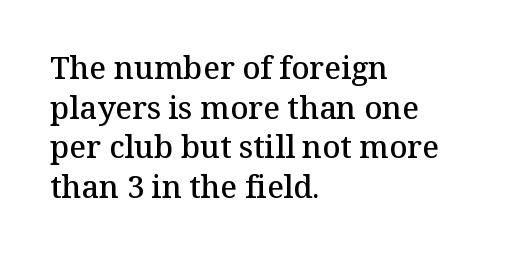
Serifs: yes, visible at the terminals of the letterforms. Short note: letters normally spaced. Do the letters lean? They stand straight. Think of a printed novel: that variable character pitch is what you see here. The zone under the glyphs is completely vacant.
